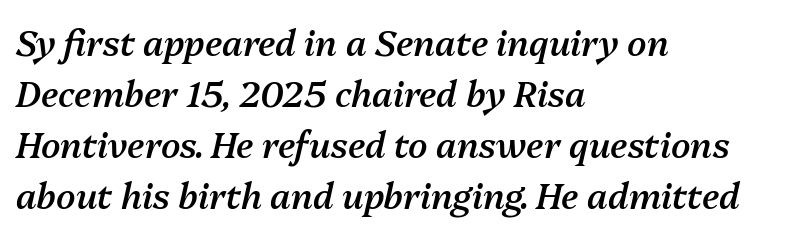
The gap between lines stays unmarked. This sample keeps an unexceptional amount of space between lines. Caption: standard tracking, unaltered. The specimen reads as italic at a glance. The letters advance in unequal steps, a hallmark of proportional type. Leftover space on each line is placed entirely after the last word.
